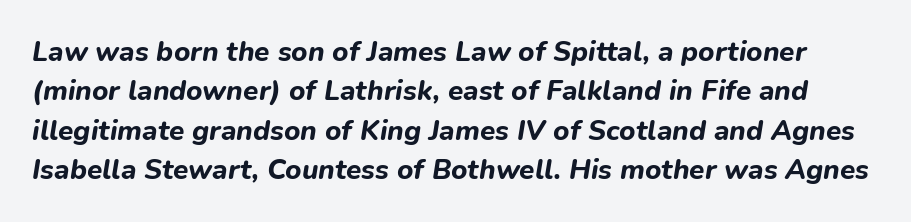
The image shows 28 px bold type, italic (leaning right); set normal line spacing (1.41x), normal letter spacing, not underlined; low stroke contrast and a medium x-height.
